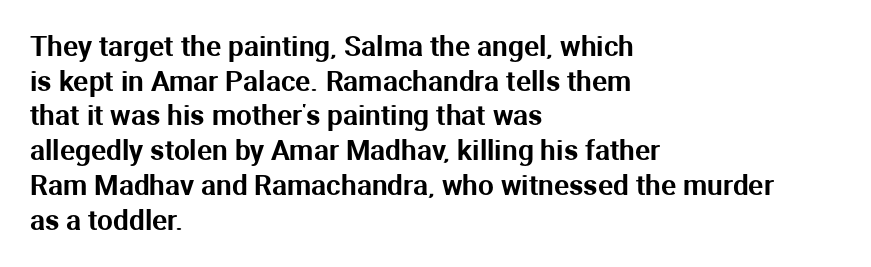
{"serif": "no", "italic": "no", "width": "normal", "stroke_contrast": "medium", "x_height": "medium", "monospaced": "no", "underline": "no", "align": "left", "line_spacing_ratio": 1.24, "letter_spacing": "normal", "letter_spacing_em": 0.0, "glyph_px": 28}
